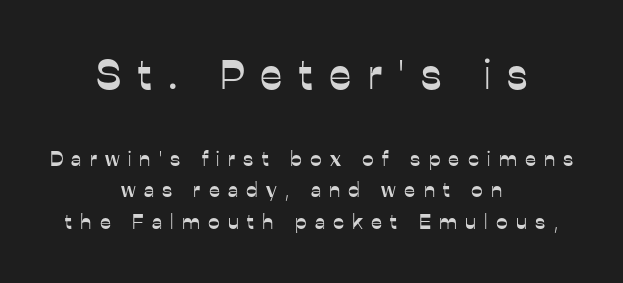
The gap between lines stays unmarked. If you measured baseline to baseline, you'd find a middling distance. The glyphs in this specimen are sans serif. This layout puts the oversized block above and the modest block below.
